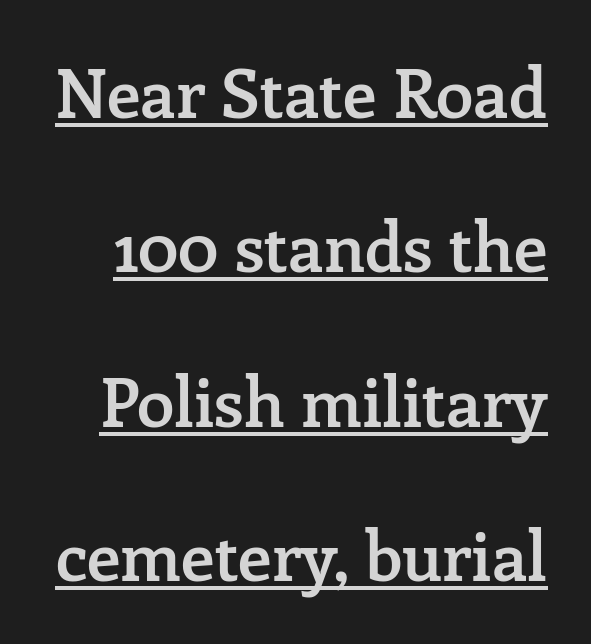
You could not count columns in this text — the font is proportionally spaced. Descenders here cross a horizontal rule under the line. Horizontal bands of white between lines are thick stripes. Default kerning and tracking; the words read as compact shapes. This is moderately heavy type, rendered in semibold. Style check: upright.
